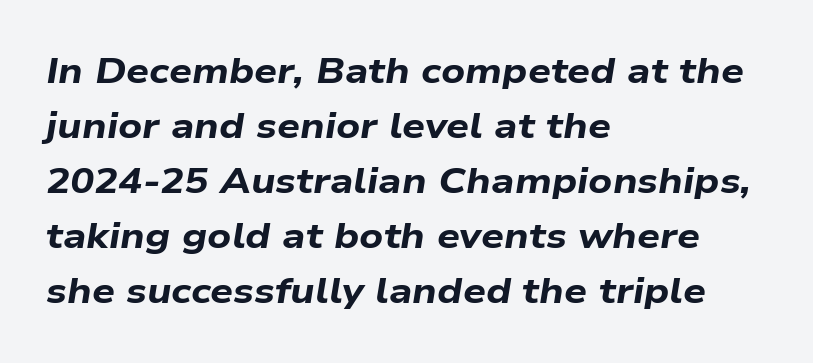
Q: Is the text bold? A: Yes.
Q: Is the text italic (slanted)? A: Yes, it leans right by about 9 degrees.
Q: Is the text underlined? A: No.
Q: How is the paragraph aligned? A: Left-aligned.
Q: Is the spacing between letters normal or unusually wide? A: Normal.
Q: Is the spacing between lines tight, normal or loose? A: Normal.
Q: Width (condensed, normal, or wide)? A: Wide.
Q: Stroke contrast? A: Low.
Q: x-height? A: Medium.
Q: Monospaced? A: No.
